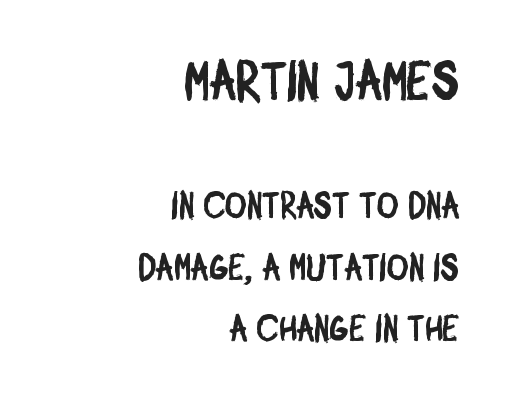
{"serif": "no", "width": "condensed", "stroke_contrast": "low", "x_height": "large", "monospaced": "no", "underline": "no", "align": "right", "line_spacing": "normal", "line_spacing_ratio": 1.66, "letter_spacing": "normal", "letter_spacing_em": 0.0, "larger_block": "first", "size_ratio": 1.49, "glyph_px": 55}
